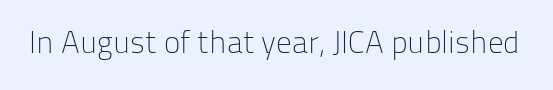
Q: Is the text bold? A: No.
Q: Is the text italic (slanted)? A: No, it is upright.
Q: Is the typeface a serif or a sans-serif typeface? A: Sans-serif.
Q: Is the text underlined? A: No.
Q: Is the spacing between letters normal or unusually wide? A: Normal.
Q: Width (condensed, normal, or wide)? A: Normal.
Q: Stroke contrast? A: Low.
Q: x-height? A: Medium.
Q: Monospaced? A: No.
